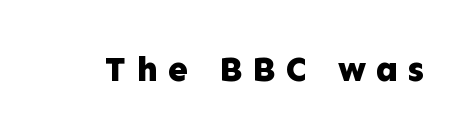
The image shows 35 px bold sans-serif type, upright; set unusually wide letter spacing (+0.29 em), not underlined; low stroke contrast and a medium x-height.
